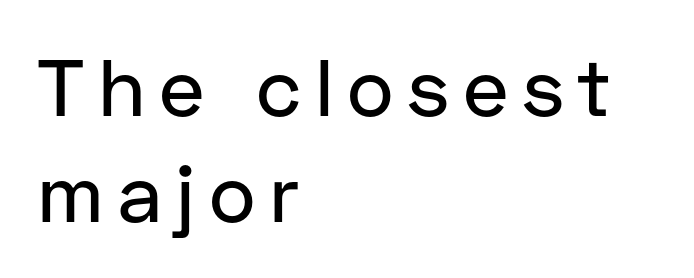
Descender tails drop into unmarked territory. The text block is weighted toward the left margin, trailing off unevenly rightward. These lines are rendered in a variable-pitch font. It's the straight-up-and-down kind of type. The letters carry no serifs — their stems end cleanly without finishing strokes. In terms of leading, this rendering sits right in the middle.
